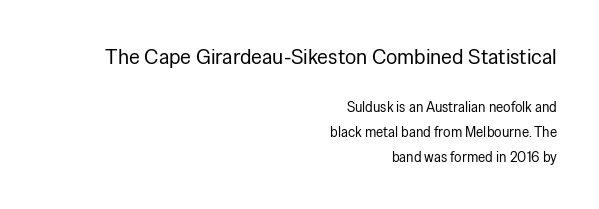
{"italic": "no", "bold": "no", "underline": "no", "align": "right", "line_spacing_ratio": 1.8, "letter_spacing": "normal", "letter_spacing_em": 0.0, "larger_block": "first", "size_ratio": 1.5, "glyph_px": 21}
